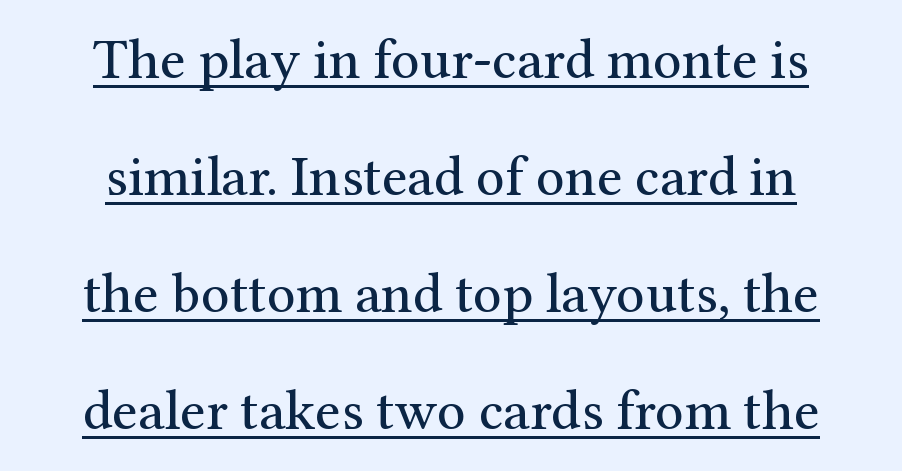
{"serif": "yes", "italic": "no", "bold": "no", "weight": "regular", "width": "normal", "stroke_contrast": "medium", "x_height": "medium", "monospaced": "no", "underline": "yes", "align": "center", "line_spacing": "loose", "line_spacing_ratio": 2.05, "letter_spacing": "normal", "letter_spacing_em": 0.0, "glyph_px": 57}
